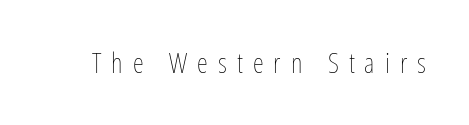
{"italic": "no", "bold": "no", "weight": "thin", "width": "condensed", "stroke_contrast": "low", "x_height": "medium", "monospaced": "no", "underline": "no", "letter_spacing": "wide", "letter_spacing_em": 0.36, "glyph_px": 28}
